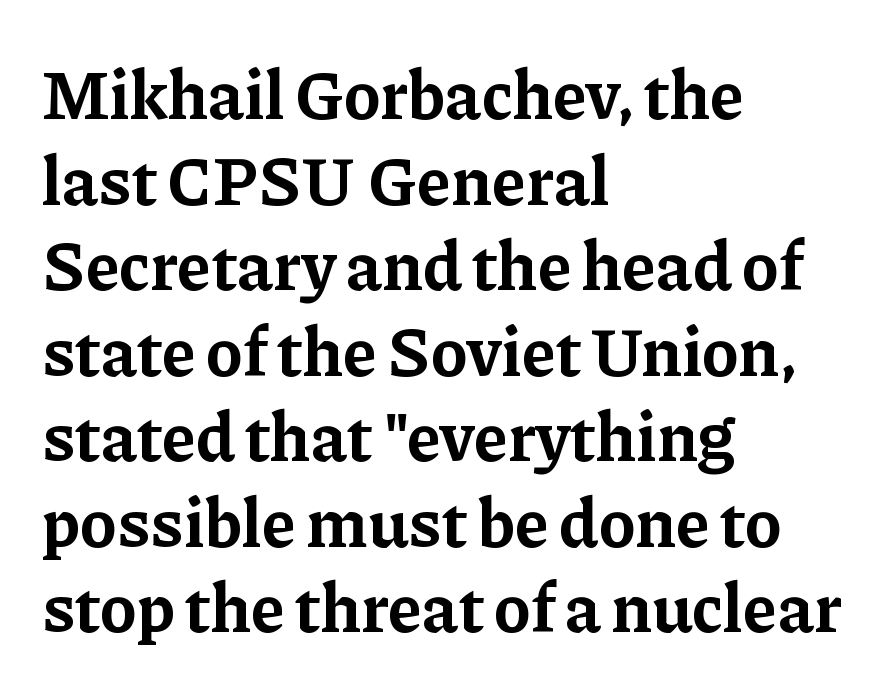
A typesetter would call this proportional, since set widths differ per character. Is the letter spacing exaggerated? No — it looks like the ordinary default. Upright lettering throughout. This rendering uses left alignment, leaving the right contour irregular.
